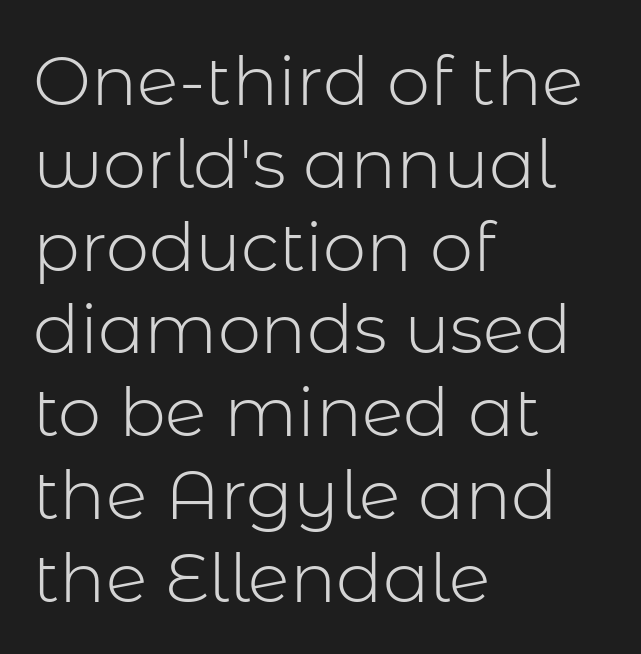
Honestly, the letter spacing is just normal — you wouldn't notice it. Bare-footed words on every line. A classic flush-left, rag-right setting is used for this passage. Each stroke keeps to a modest, everyday thickness or less. I'd call this a sans setting — the letters go barefoot. This is the regular roman posture of the typeface.
